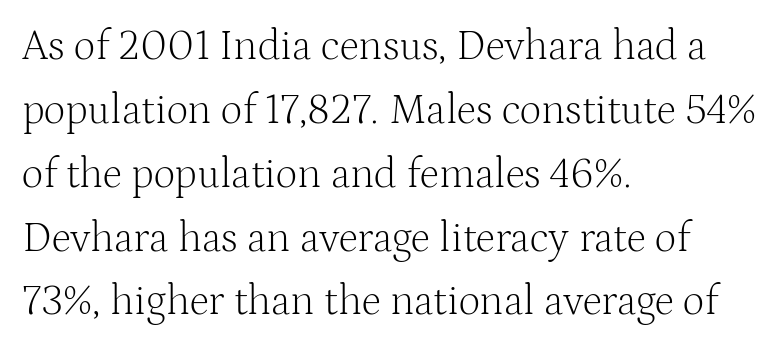
Underlining? Definitely not there. Notice how the stems are strictly vertical — no italics here. On a weight scale, this lands at 450 or below. This rendering employs a face with finishing strokes, i.e., a serif.
